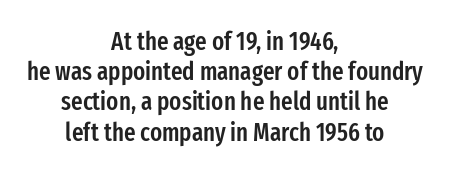
The letters are semibold — heavier than regular but short of a full bold. A bare baseline throughout the passage. Short note: letters normally spaced. Every stem runs plumb, perpendicular to the baseline. The paragraph shown floats in the horizontal middle.
